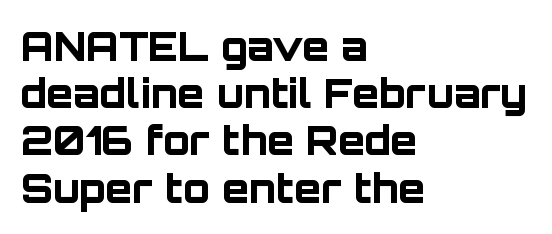
{"serif": "no", "italic": "no", "bold": "yes", "weight": "bold", "width": "normal", "stroke_contrast": "low", "x_height": "large", "monospaced": "no", "underline": "no", "align": "left", "line_spacing_ratio": 1.21, "letter_spacing": "normal", "letter_spacing_em": 0.0, "glyph_px": 39}
